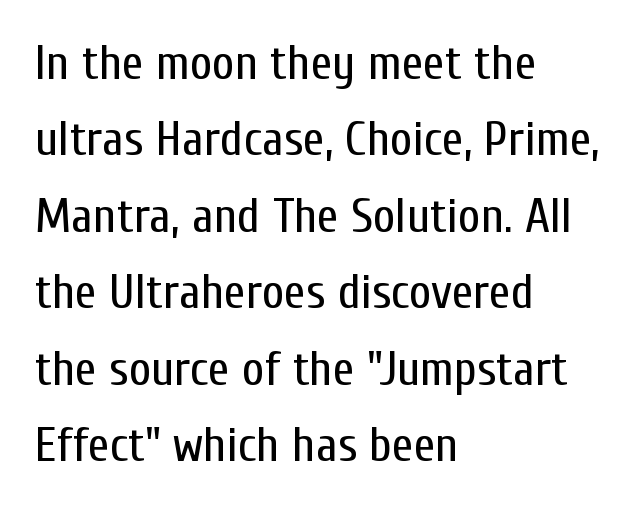
The lettering holds an erect, upright posture throughout. This rendering employs a face without finishing strokes, i.e., a sans-serif. The space between consecutive lines is moderate. This rendering uses left alignment, leaving the right contour irregular. Is the type heavy? It reads as light-to-regular instead. The horizontal fit of the characters is conventional and even.
